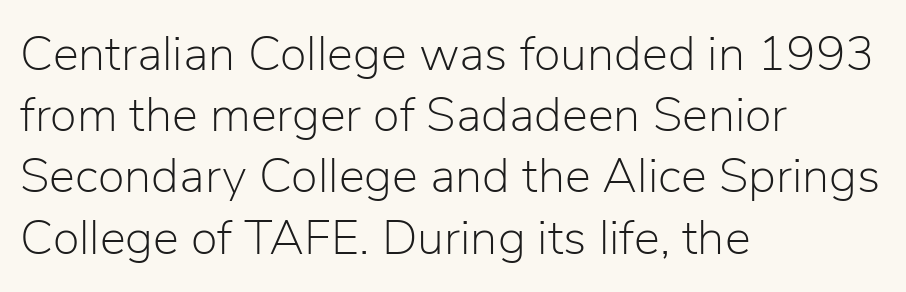
Q: Is the text bold? A: No.
Q: Is the text italic (slanted)? A: No, it is upright.
Q: Is the typeface a serif or a sans-serif typeface? A: Sans-serif.
Q: Is the text underlined? A: No.
Q: How is the paragraph aligned? A: Left-aligned.
Q: Is the spacing between letters normal or unusually wide? A: Normal.
Q: Is the spacing between lines tight, normal or loose? A: Normal.
Q: Width (condensed, normal, or wide)? A: Normal.
Q: Stroke contrast? A: Low.
Q: x-height? A: Medium.
Q: Monospaced? A: No.
